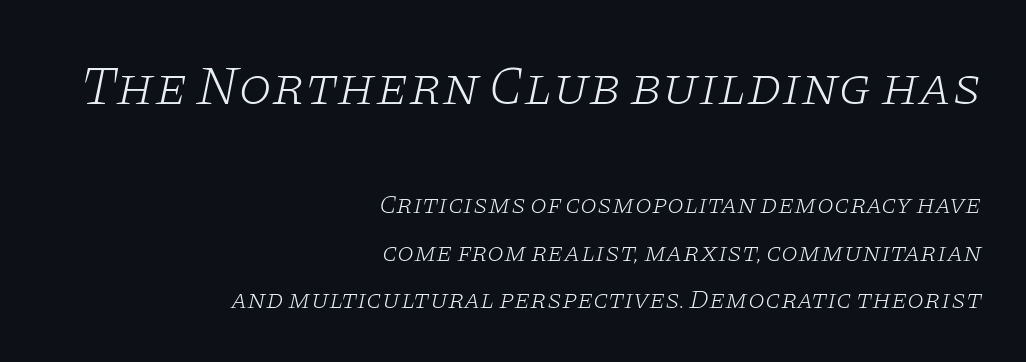
The image shows 54 px light, wide serif type, italic (leaning right); set right-aligned, line spacing 1.77x, normal letter spacing, not underlined; the first (top) block is 2.0x larger; low stroke contrast and a large x-height.
